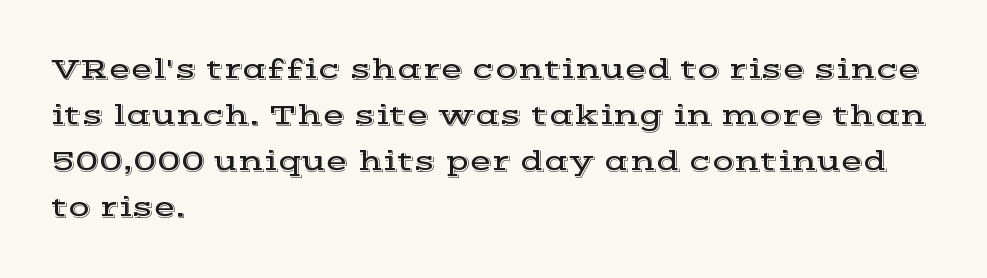
The image shows 29 px wide serif type, upright; set left-aligned, normal line spacing (1.59x), normal letter spacing, not underlined; a medium x-height.
